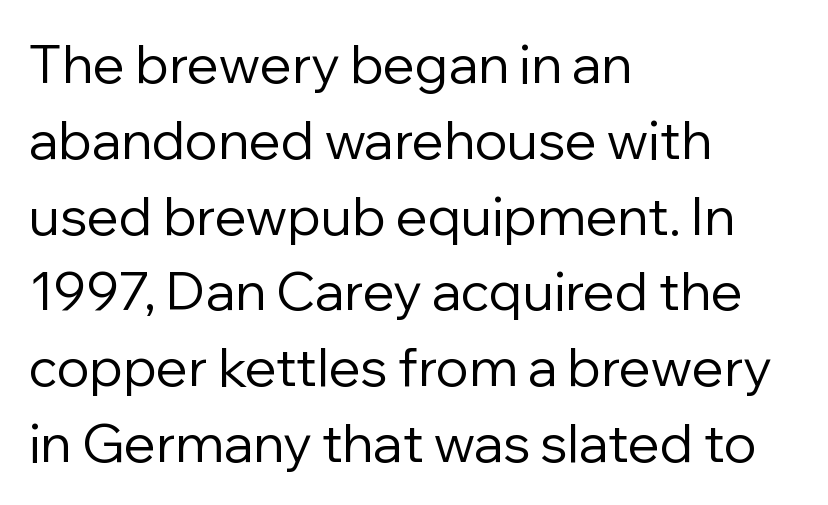
The axis of the letterforms is exactly vertical. Words appear dense and cohesive because spacing is normal. Nobody drew a line under any word here. You could not count columns in this text — the font is proportionally spaced. Check where the strokes stop: nothing finishes them off — pure sans.
